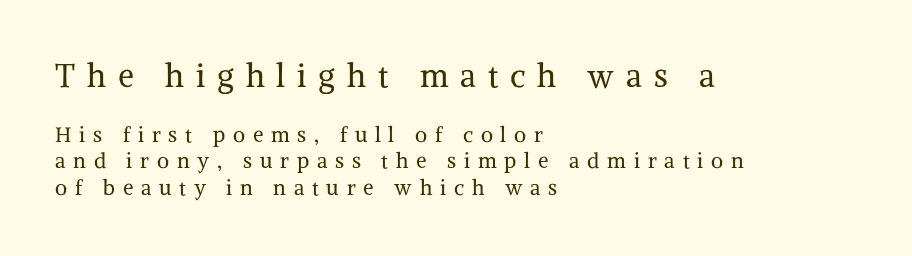
The image shows 32 px regular-weight serif type, upright; set left-aligned, normal line spacing (1.26x), unusually wide letter spacing (+0.37 em), not underlined; the first (top) block is 1.52x larger; medium stroke contrast and a medium x-height.
